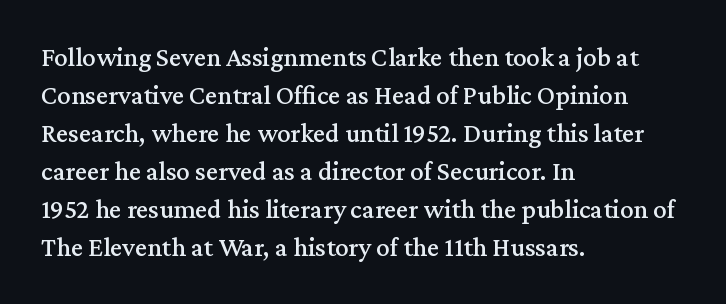
Every stem runs plumb, perpendicular to the baseline. No extra tracking has been applied to these lines. Students, observe: this is what conventionally led text looks like. The rendering anchors every line to the left-hand side. Just letters on the line, the space beneath them empty.
